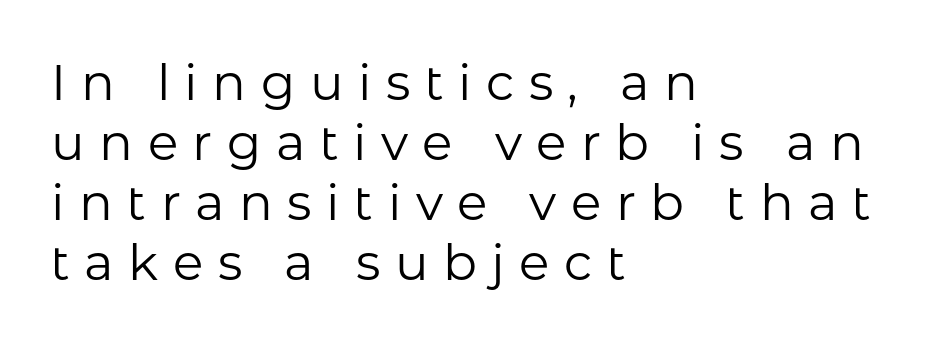
The image shows 50 px regular-weight sans-serif type, upright; set left-aligned, line spacing 1.2x, unusually wide letter spacing (+0.29 em), not underlined; low stroke contrast and a medium x-height.
